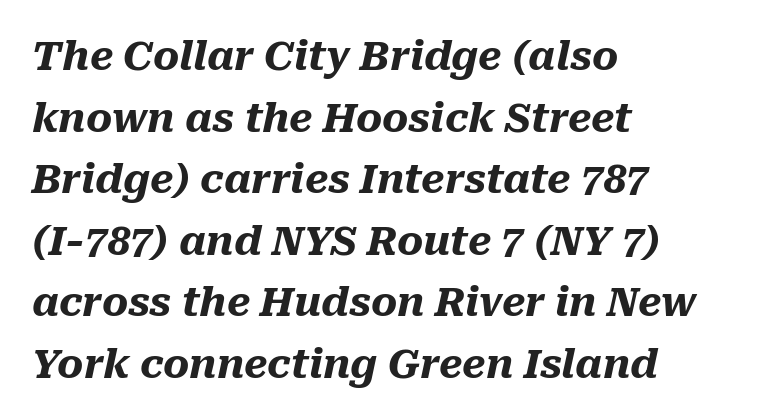
{"italic": "yes", "lean": "right", "slant_degrees": 10, "bold": "yes", "weight": "heavy", "width": "normal", "stroke_contrast": "medium", "x_height": "medium", "monospaced": "no", "underline": "no", "align": "left", "line_spacing": "normal", "line_spacing_ratio": 1.54, "letter_spacing": "normal", "letter_spacing_em": 0.0, "glyph_px": 40}
